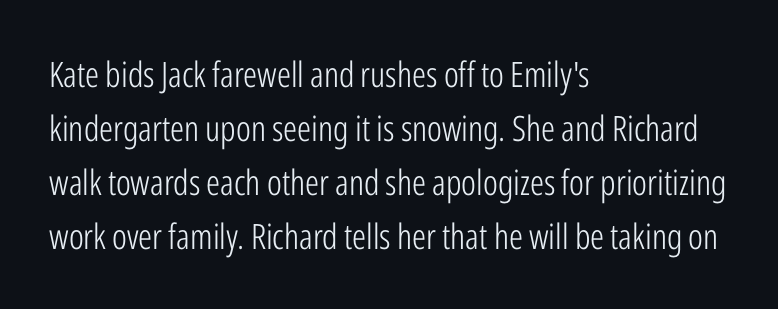
Q: Is the text bold? A: No.
Q: Is the text italic (slanted)? A: No, it is upright.
Q: Is the typeface a serif or a sans-serif typeface? A: Sans-serif.
Q: Is the text underlined? A: No.
Q: How is the paragraph aligned? A: Left-aligned.
Q: Is the spacing between letters normal or unusually wide? A: Normal.
Q: Is the spacing between lines tight, normal or loose? A: Normal.
Q: Width (condensed, normal, or wide)? A: Condensed.
Q: Stroke contrast? A: Low.
Q: x-height? A: Medium.
Q: Monospaced? A: No.
